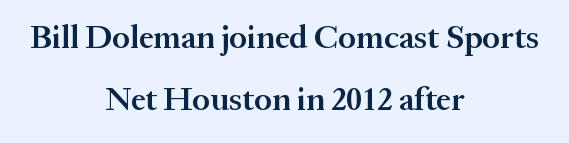
Q: Is the text bold? A: Semi-bold.
Q: Is the text italic (slanted)? A: No, it is upright.
Q: Is the typeface a serif or a sans-serif typeface? A: Serif.
Q: Is the text underlined? A: No.
Q: How is the paragraph aligned? A: Centered.
Q: Is the spacing between letters normal or unusually wide? A: Normal.
Q: Width (condensed, normal, or wide)? A: Normal.
Q: Stroke contrast? A: Medium.
Q: x-height? A: Medium.
Q: Monospaced? A: No.
